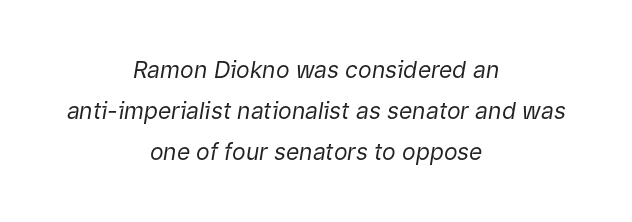
{"italic": "yes", "lean": "right", "slant_degrees": 9, "bold": "no", "underline": "no", "align": "center", "line_spacing_ratio": 1.79, "letter_spacing": "normal", "letter_spacing_em": 0.0, "glyph_px": 23}
